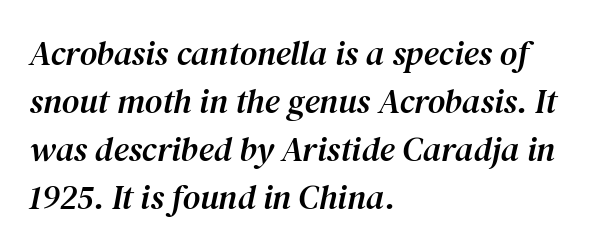
Line spacing here is normal. Character widths vary here, with narrow letters taking less room than wide ones. Font category for this specimen: serif. Emphasis-style slanted type is in use.
